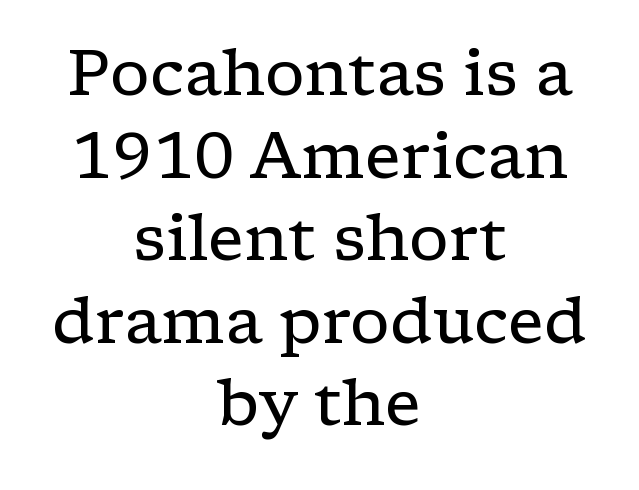
{"serif": "yes", "italic": "no", "bold": "no", "weight": "regular", "width": "wide", "stroke_contrast": "low", "x_height": "medium", "monospaced": "no", "underline": "no", "align": "center", "line_spacing": "normal", "line_spacing_ratio": 1.29, "letter_spacing": "normal", "letter_spacing_em": 0.0, "glyph_px": 64}
